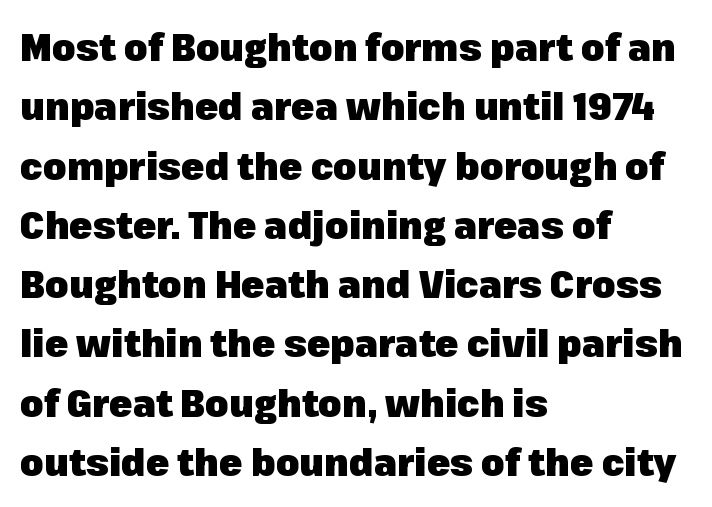
Does the copy run flush right? No — it runs flush left. The line texture is even and compact thanks to regular tracking. Style check: upright. This block has exactly the height ordinary leading produces. These words are printed bold, with thick strokes throughout. Each letter keeps its own natural width here, so spacing adapts to shape.
